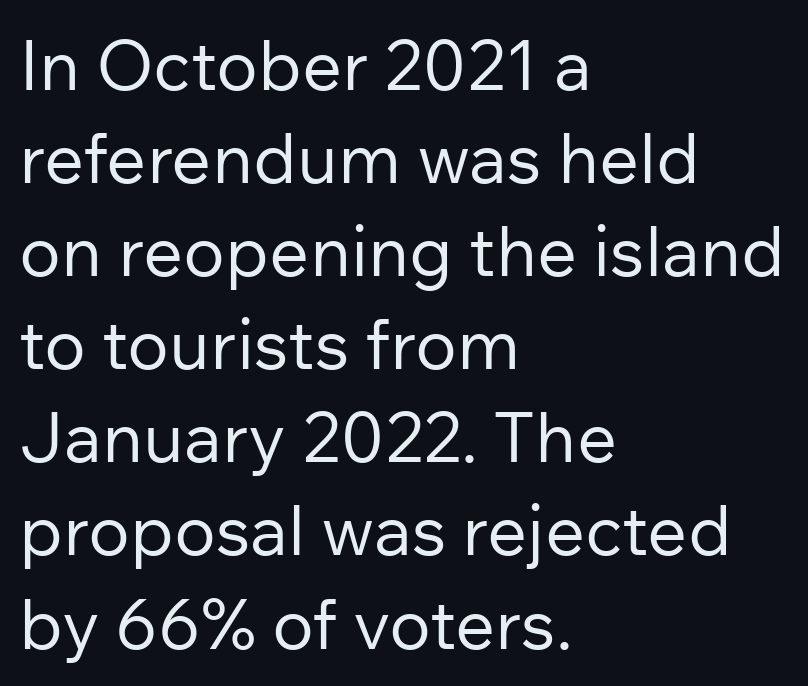
Q: Is the text bold? A: No.
Q: Is the text italic (slanted)? A: No, it is upright.
Q: Is the typeface a serif or a sans-serif typeface? A: Sans-serif.
Q: Is the text underlined? A: No.
Q: How is the paragraph aligned? A: Left-aligned.
Q: Is the spacing between letters normal or unusually wide? A: Normal.
Q: Is the spacing between lines tight, normal or loose? A: Normal.
Q: Width (condensed, normal, or wide)? A: Normal.
Q: Stroke contrast? A: Low.
Q: x-height? A: Medium.
Q: Monospaced? A: No.
